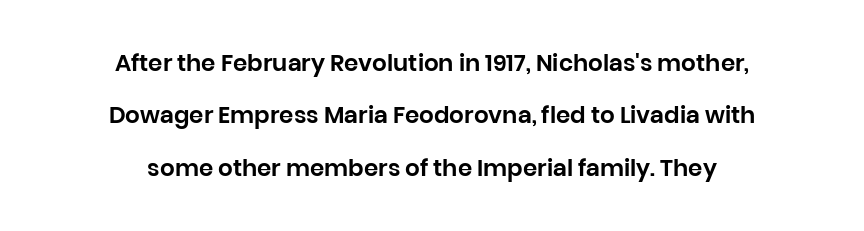
Nothing unusual about the tracking: characters are spaced as the font intends. Is there much room between lines? Yes — plenty of vertical air separates them. Ordinary non-slanted type is in use. Centered paragraph, ragged on both sides. Glance below the letters and you will spot only blank space.
